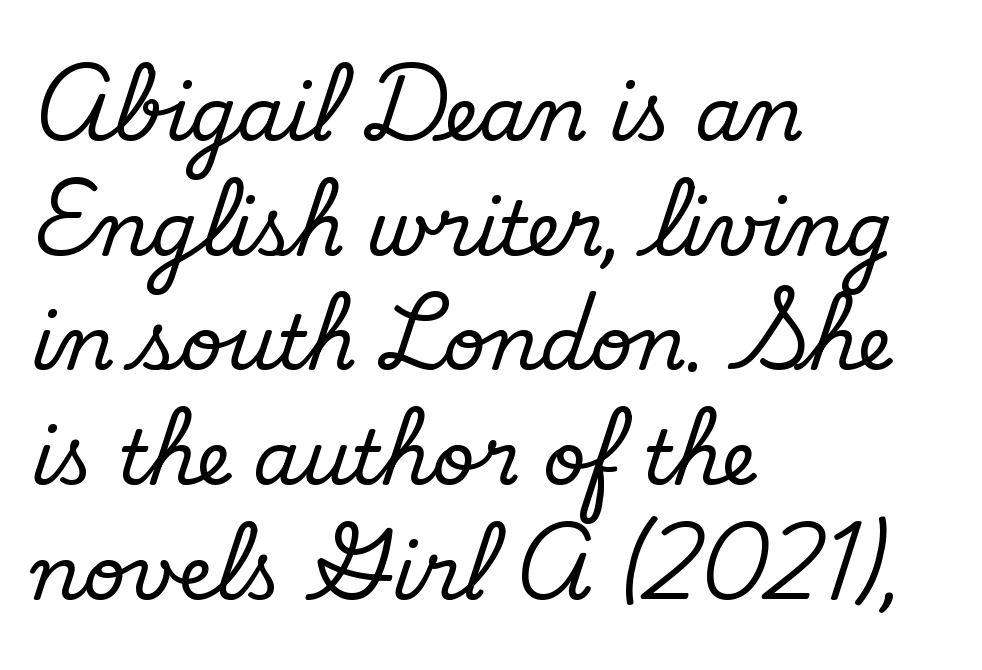
Q: Is the text bold? A: No.
Q: Is the typeface a serif or a sans-serif typeface? A: Sans-serif.
Q: Is the text underlined? A: No.
Q: How is the paragraph aligned? A: Left-aligned.
Q: Is the spacing between letters normal or unusually wide? A: Normal.
Q: Is the spacing between lines tight, normal or loose? A: Normal.
Q: Width (condensed, normal, or wide)? A: Normal.
Q: Stroke contrast? A: Low.
Q: x-height? A: Small.
Q: Monospaced? A: No.
